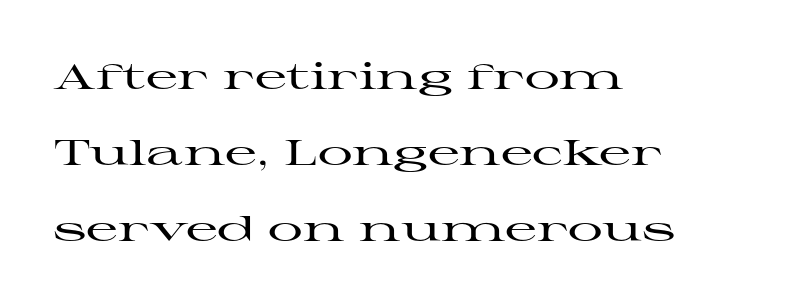
Underlining? Definitely not there. The face used here is proportionally spaced, like ordinary book or web type. Does the copy run flush right? No — it runs flush left. One glance says open: line gaps are wider than usual. Each letter's strokes conclude with small projecting serifs.
